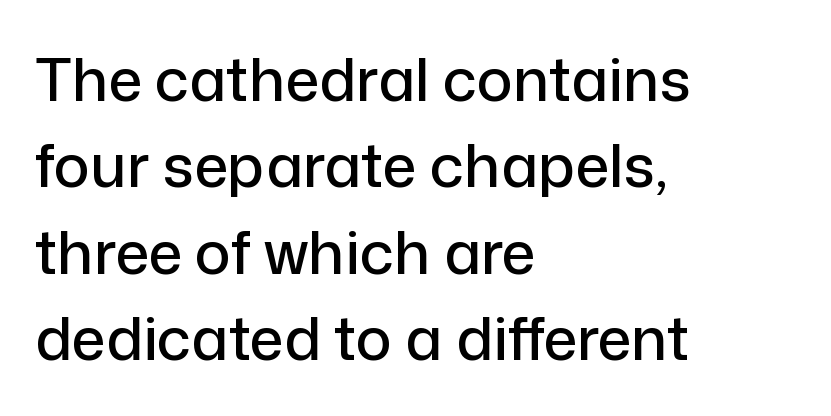
{"serif": "no", "italic": "no", "width": "normal", "stroke_contrast": "low", "x_height": "medium", "monospaced": "no", "underline": "no", "align": "left", "line_spacing": "normal", "line_spacing_ratio": 1.44, "letter_spacing": "normal", "letter_spacing_em": 0.0, "glyph_px": 60}
